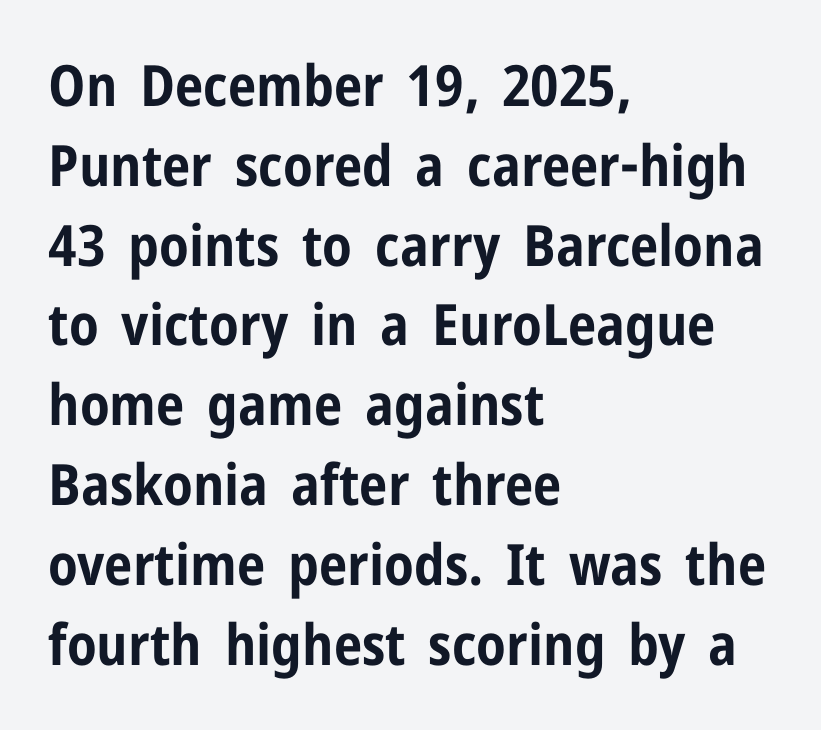
The image shows 57 px bold, condensed sans-serif type, upright; set left-aligned, normal line spacing (1.4x), normal letter spacing, not underlined; low stroke contrast and a medium x-height.
